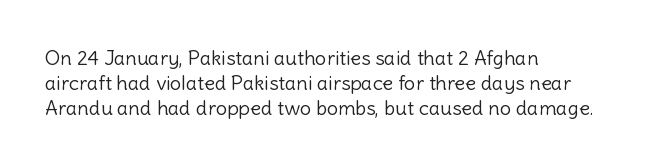
{"italic": "no", "bold": "no", "underline": "no", "align": "left", "line_spacing": "normal", "line_spacing_ratio": 1.26, "letter_spacing": "normal", "letter_spacing_em": 0.0, "glyph_px": 20}
